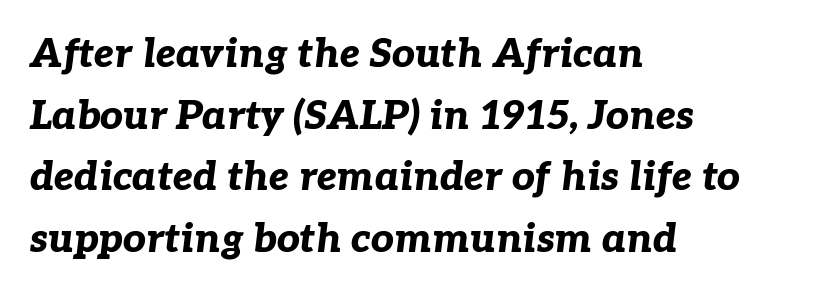
Q: Is the text bold? A: Yes.
Q: Is the text italic (slanted)? A: Yes, it leans right by about 7 degrees.
Q: Is the text underlined? A: No.
Q: How is the paragraph aligned? A: Left-aligned.
Q: Is the spacing between letters normal or unusually wide? A: Normal.
Q: Is the spacing between lines tight, normal or loose? A: Normal.
Q: Width (condensed, normal, or wide)? A: Normal.
Q: Stroke contrast? A: Low.
Q: x-height? A: Medium.
Q: Monospaced? A: No.
